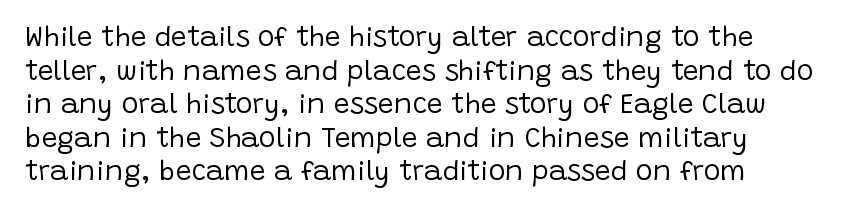
The image shows 28 px regular-weight sans-serif type, upright; set line spacing 1.2x, normal letter spacing, not underlined; low stroke contrast and a large x-height.
